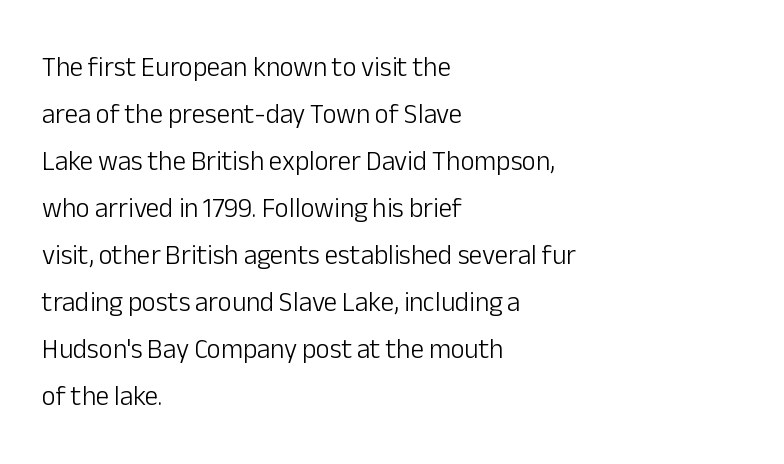
{"italic": "no", "bold": "no", "underline": "no", "align": "left", "line_spacing_ratio": 1.74, "letter_spacing": "normal", "letter_spacing_em": 0.0, "glyph_px": 27}
